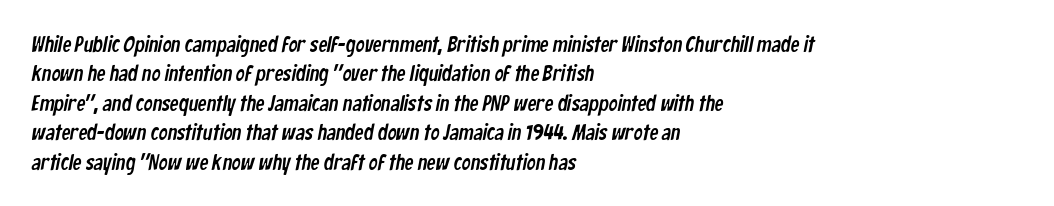
The image shows 22 px text type; set left-aligned, normal line spacing (1.34x), normal letter spacing, not underlined.
